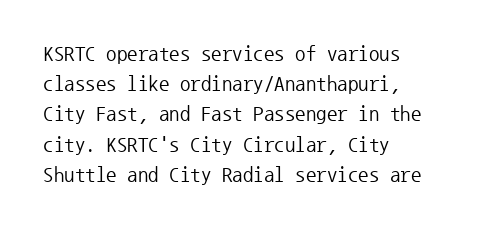
The image shows 21 px text type, upright; set left-aligned, normal line spacing (1.44x), normal letter spacing, not underlined.
